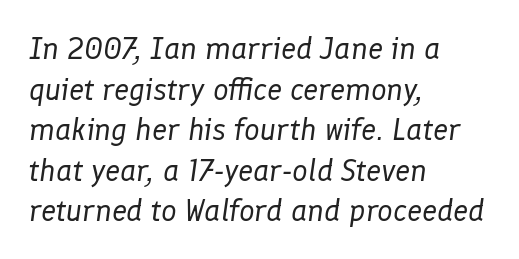
{"italic": "yes", "lean": "right", "slant_degrees": 8, "bold": "no", "weight": "regular", "width": "normal", "stroke_contrast": "low", "x_height": "medium", "monospaced": "no", "underline": "no", "align": "left", "line_spacing": "normal", "line_spacing_ratio": 1.31, "letter_spacing": "normal", "letter_spacing_em": 0.0, "glyph_px": 31}
